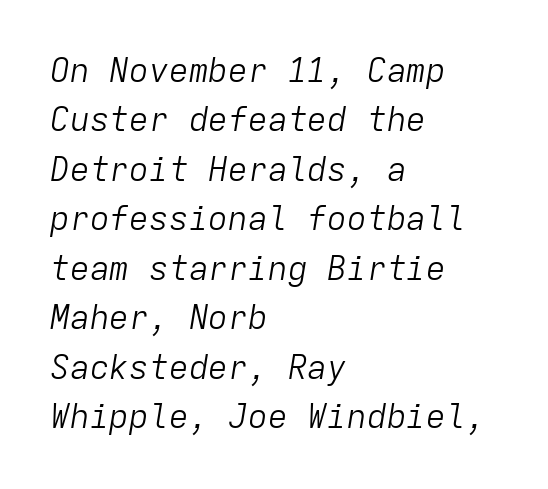
The image shows 33 px light type, italic (leaning right), monospaced; set left-aligned, normal line spacing (1.5x), normal letter spacing, not underlined; low stroke contrast and a medium x-height.
